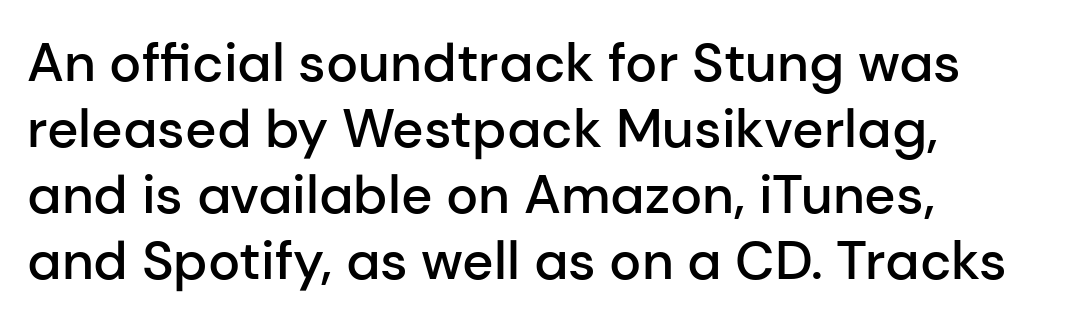
Q: Is the text bold? A: Semi-bold.
Q: Is the text italic (slanted)? A: No, it is upright.
Q: Is the typeface a serif or a sans-serif typeface? A: Sans-serif.
Q: Is the text underlined? A: No.
Q: How is the paragraph aligned? A: Left-aligned.
Q: Is the spacing between letters normal or unusually wide? A: Normal.
Q: Width (condensed, normal, or wide)? A: Normal.
Q: Stroke contrast? A: Low.
Q: x-height? A: Medium.
Q: Monospaced? A: No.
